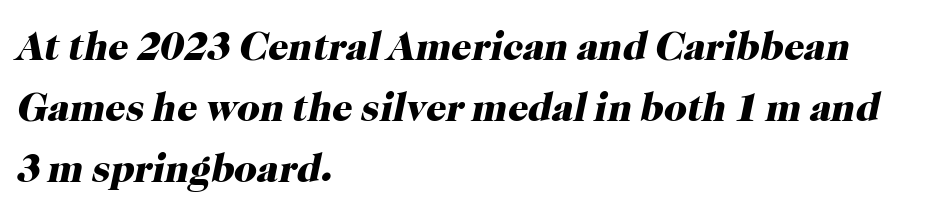
The image shows 40 px heavy serif type, italic (leaning right); set left-aligned, normal line spacing (1.53x), normal letter spacing, not underlined; high stroke contrast and a medium x-height.
